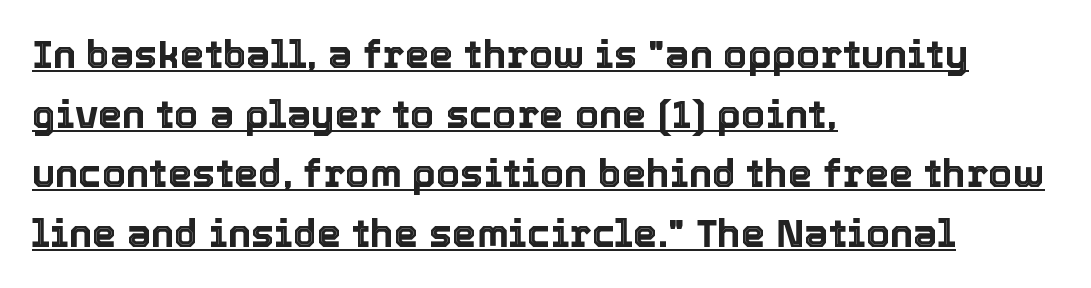
{"italic": "no", "width": "normal", "x_height": "medium", "monospaced": "no", "underline": "yes", "align": "left", "line_spacing": "normal", "line_spacing_ratio": 1.53, "letter_spacing": "normal", "letter_spacing_em": 0.0, "glyph_px": 39}
